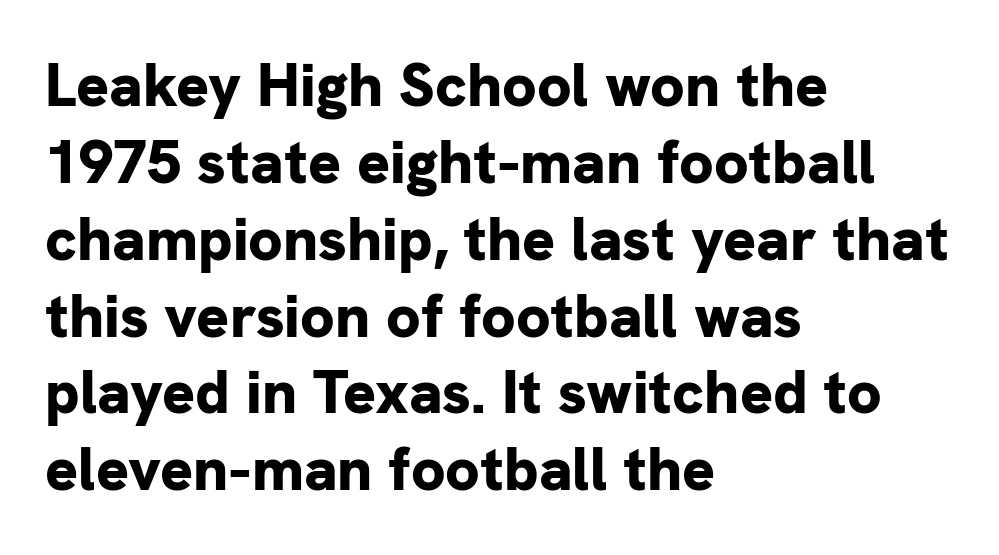
Q: Is the text bold? A: Yes.
Q: Is the text italic (slanted)? A: No, it is upright.
Q: Is the typeface a serif or a sans-serif typeface? A: Sans-serif.
Q: Is the text underlined? A: No.
Q: How is the paragraph aligned? A: Left-aligned.
Q: Is the spacing between letters normal or unusually wide? A: Normal.
Q: Is the spacing between lines tight, normal or loose? A: Normal.
Q: Width (condensed, normal, or wide)? A: Normal.
Q: Stroke contrast? A: Low.
Q: x-height? A: Medium.
Q: Monospaced? A: No.
